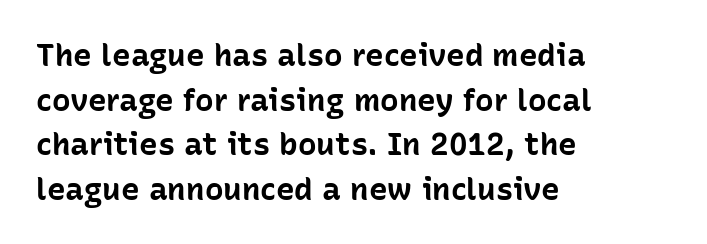
{"serif": "no", "italic": "no", "bold": "yes", "weight": "bold", "width": "normal", "stroke_contrast": "low", "x_height": "medium", "monospaced": "no", "underline": "no", "align": "left", "line_spacing": "normal", "line_spacing_ratio": 1.44, "letter_spacing": "normal", "letter_spacing_em": 0.0, "glyph_px": 31}
